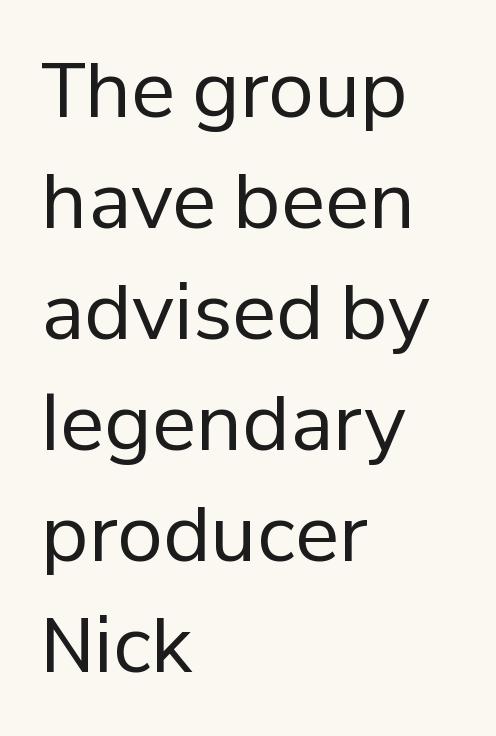
The image shows 74 px regular-weight sans-serif type, upright; set left-aligned, normal line spacing (1.5x), normal letter spacing, not underlined; low stroke contrast and a medium x-height.
